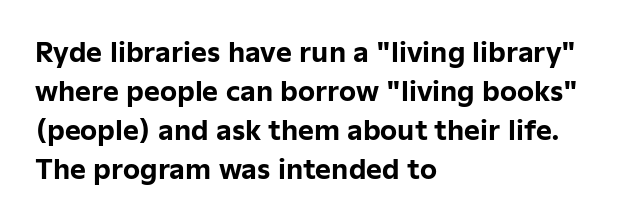
{"italic": "no", "bold": "yes", "underline": "no", "align": "left", "line_spacing": "normal", "line_spacing_ratio": 1.45, "letter_spacing": "normal", "letter_spacing_em": 0.0, "glyph_px": 27}
